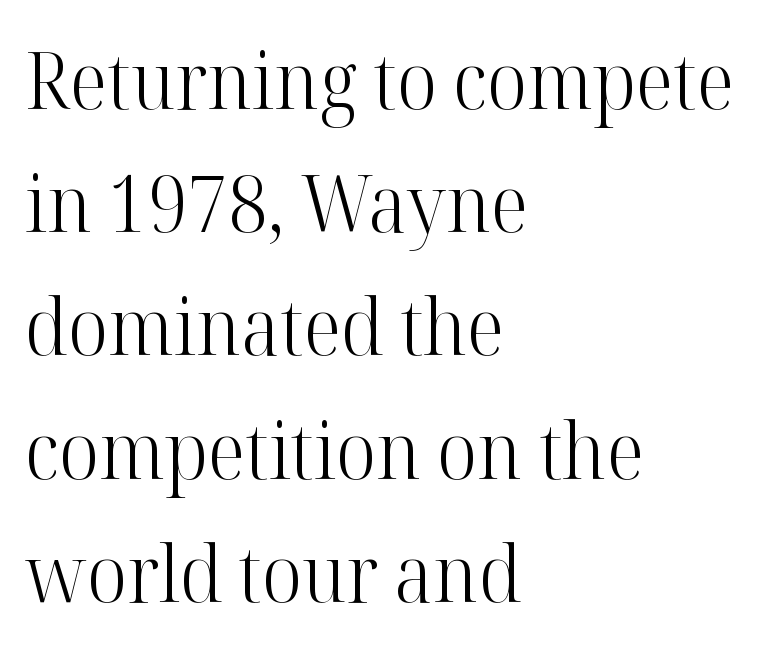
The image shows 78 px light serif type, upright; set left-aligned, normal line spacing (1.58x), normal letter spacing, not underlined; high stroke contrast and a medium x-height.
